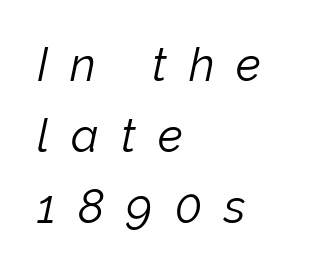
{"italic": "yes", "lean": "right", "slant_degrees": 12, "bold": "no", "weight": "light", "width": "normal", "stroke_contrast": "low", "x_height": "medium", "monospaced": "no", "underline": "no", "align": "left", "line_spacing": "normal", "line_spacing_ratio": 1.54, "letter_spacing": "wide", "letter_spacing_em": 0.48, "glyph_px": 46}
